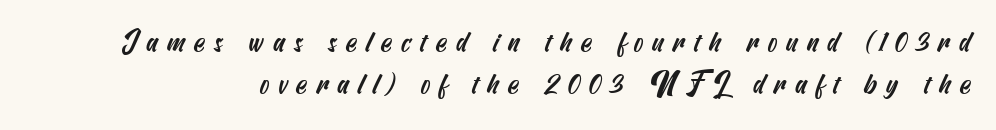
Q: Is the typeface a serif or a sans-serif typeface? A: Sans-serif.
Q: Is the text underlined? A: No.
Q: Is the spacing between letters normal or unusually wide? A: Unusually wide.
Q: Is the spacing between lines tight, normal or loose? A: Normal.
Q: Width (condensed, normal, or wide)? A: Condensed.
Q: Stroke contrast? A: Medium.
Q: x-height? A: Small.
